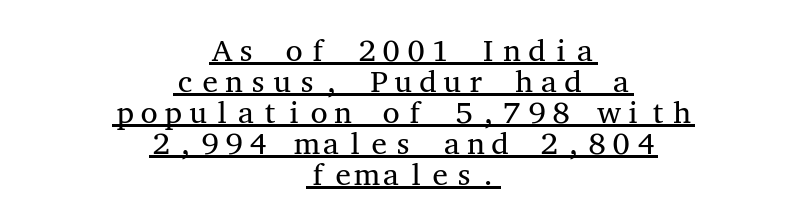
Tracking value appears to be zero — textbook default spacing. This sample has the even, mechanical cadence of fixed-width lettering. Examine the stroke ends and you'll spot serifs. This is underlined copy, the kind a proofreader might mark for attention. Rendered with straight, roman letterforms. The paragraph has two soft edges and a firm central axis.
